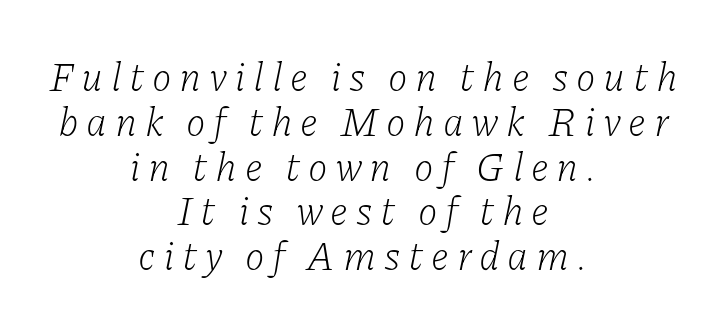
Q: Is the text bold? A: No.
Q: Is the text italic (slanted)? A: Yes, it leans right by about 11 degrees.
Q: Is the typeface a serif or a sans-serif typeface? A: Serif.
Q: Is the text underlined? A: No.
Q: How is the paragraph aligned? A: Centered.
Q: Is the spacing between lines tight, normal or loose? A: Tight.
Q: Width (condensed, normal, or wide)? A: Normal.
Q: Stroke contrast? A: Low.
Q: x-height? A: Medium.
Q: Monospaced? A: No.
